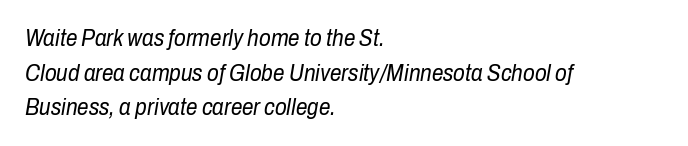
The image shows 23 px text type, italic (leaning right); set left-aligned, normal line spacing (1.51x), normal letter spacing, not underlined.
